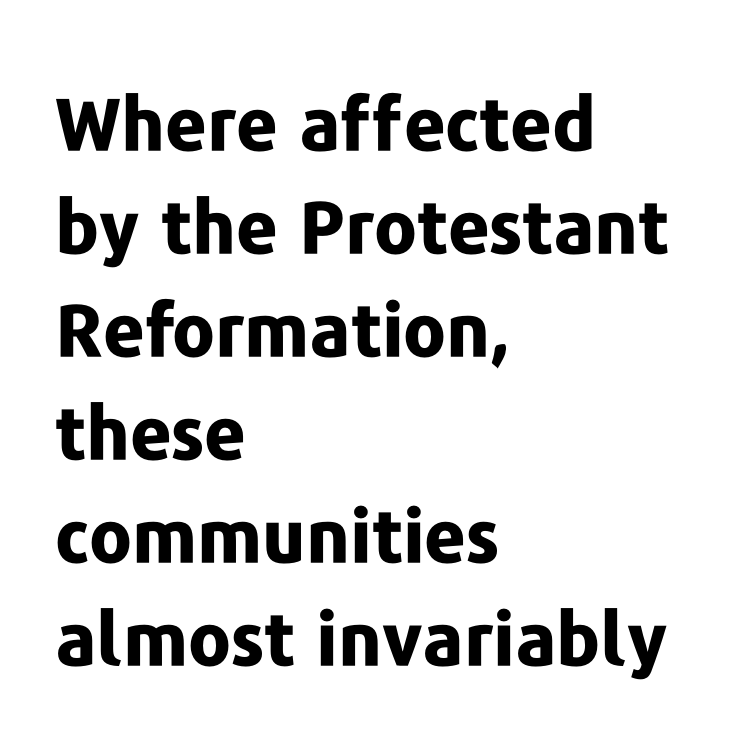
The image shows 73 px bold sans-serif type, upright; set left-aligned, normal line spacing (1.41x), normal letter spacing, not underlined; low stroke contrast and a medium x-height.
